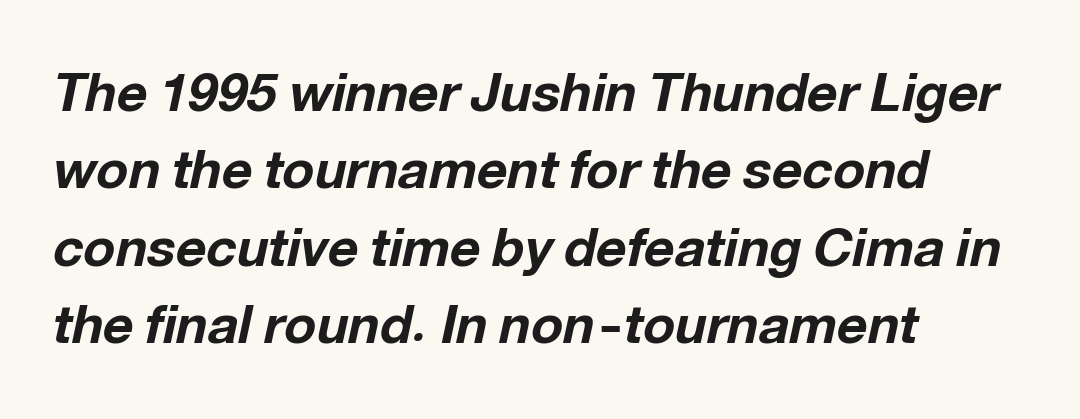
A typesetter would call this leading conventional body-copy spacing. The horizontal fit of the characters is conventional and even. Is the type bold? Yes — the strokes are clearly thick and heavy. Each row of text sits above clean, open space. Emphasis-style slanted type is in use.
